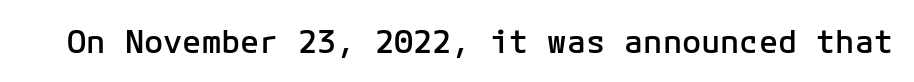
{"serif": "no", "italic": "no", "bold": "semi", "weight": "semibold", "width": "normal", "stroke_contrast": "low", "x_height": "medium", "underline": "no", "letter_spacing": "normal", "letter_spacing_em": 0.0, "glyph_px": 32}
